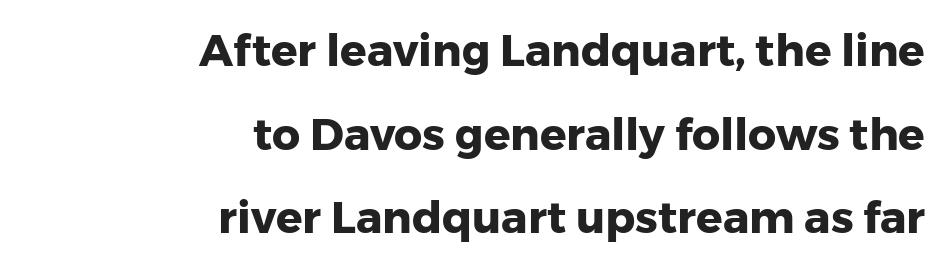
{"serif": "no", "italic": "no", "bold": "yes", "weight": "heavy", "width": "normal", "stroke_contrast": "low", "x_height": "medium", "monospaced": "no", "underline": "no", "align": "right", "line_spacing": "loose", "line_spacing_ratio": 1.9, "letter_spacing": "normal", "letter_spacing_em": 0.0, "glyph_px": 44}
